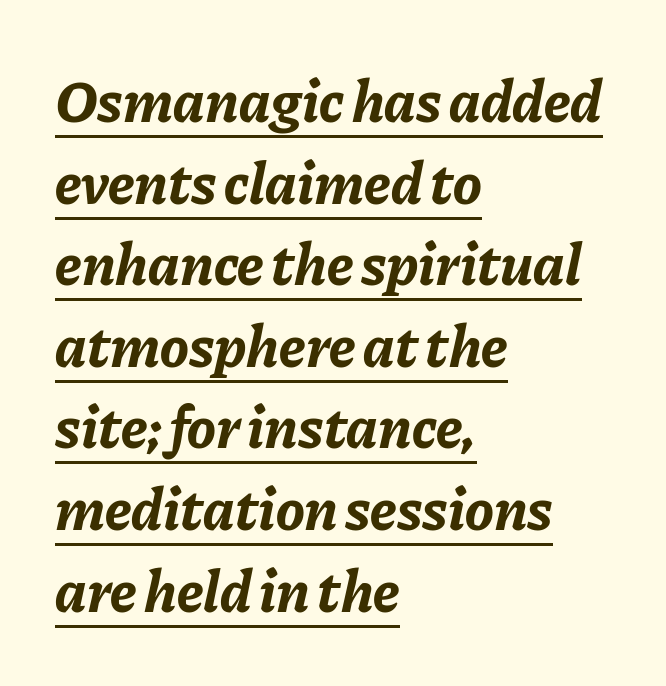
{"italic": "yes", "lean": "right", "slant_degrees": 11, "bold": "yes", "weight": "bold", "width": "normal", "stroke_contrast": "low", "x_height": "medium", "monospaced": "no", "underline": "yes", "align": "left", "line_spacing": "normal", "line_spacing_ratio": 1.36, "letter_spacing": "normal", "letter_spacing_em": 0.0, "glyph_px": 60}
